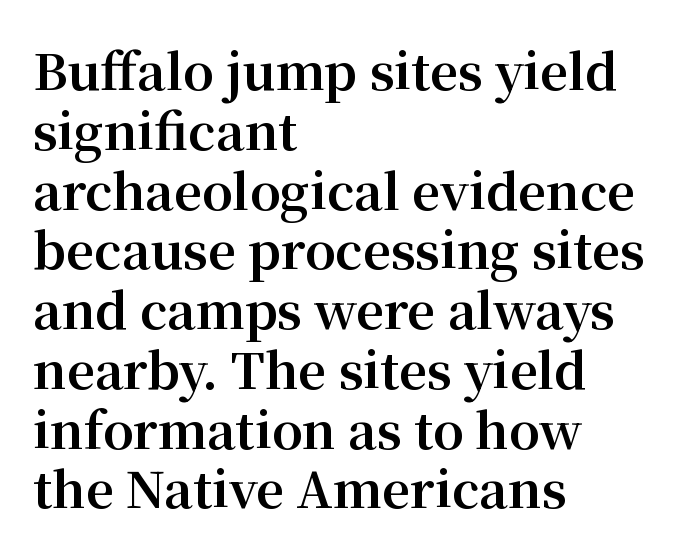
{"serif": "yes", "italic": "no", "bold": "yes", "weight": "bold", "width": "normal", "stroke_contrast": "medium", "x_height": "medium", "monospaced": "no", "underline": "no", "align": "left", "line_spacing_ratio": 1.22, "letter_spacing": "normal", "letter_spacing_em": 0.0, "glyph_px": 49}
